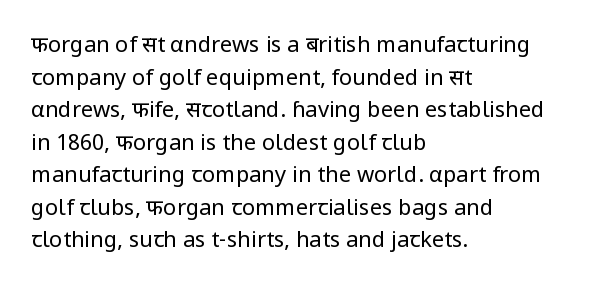
Q: Is the text bold? A: No.
Q: Is the text italic (slanted)? A: No, it is upright.
Q: Is the text underlined? A: No.
Q: How is the paragraph aligned? A: Left-aligned.
Q: Is the spacing between letters normal or unusually wide? A: Normal.
Q: Is the spacing between lines tight, normal or loose? A: Normal.
